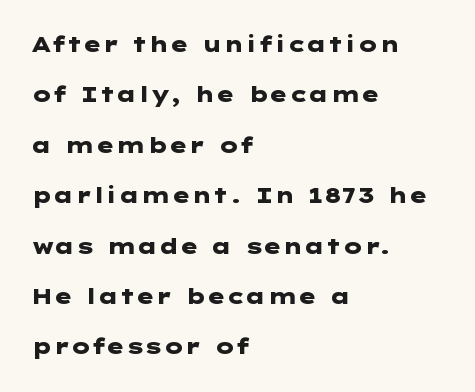
Q: Is the text bold? A: Yes.
Q: Is the text italic (slanted)? A: No, it is upright.
Q: Is the text underlined? A: No.
Q: How is the paragraph aligned? A: Left-aligned.
Q: Is the spacing between letters normal or unusually wide? A: Normal.
Q: Is the spacing between lines tight, normal or loose? A: Loose.
